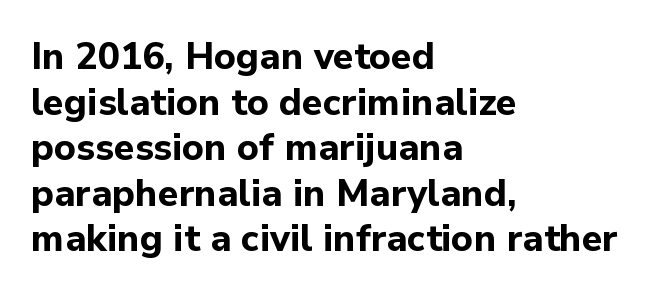
Quick note: underline off. Students, this is bold: see how much ink each stroke carries. These lines are rendered in a variable-pitch font. The letters stand straight up with perfectly vertical stems. This rendering employs a face without finishing strokes, i.e., a sans-serif.
